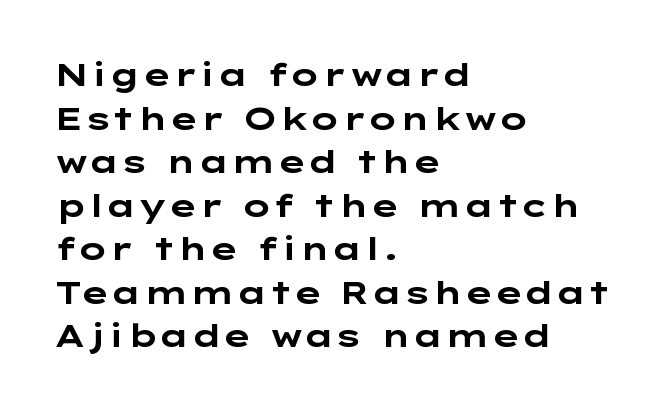
The image shows 32 px bold, wide sans-serif type, upright; set left-aligned, normal line spacing (1.36x), normal letter spacing, not underlined; low stroke contrast and a medium x-height.
